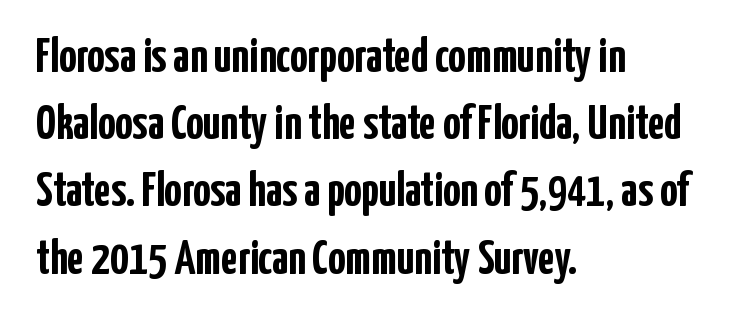
{"serif": "no", "italic": "no", "bold": "yes", "weight": "semibold", "width": "condensed", "stroke_contrast": "low", "x_height": "medium", "monospaced": "no", "underline": "no", "align": "left", "line_spacing": "normal", "line_spacing_ratio": 1.4, "letter_spacing": "normal", "letter_spacing_em": 0.0, "glyph_px": 48}
